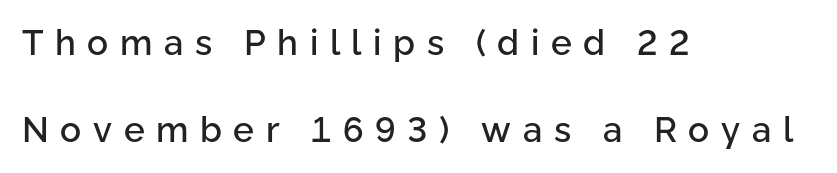
The lines are quadded left. Characters remain perfectly vertical along every line. The type is letterspaced generously, with wide tracking. Descenders are the only things crossing below the line. The rendering uses natural spacing where letterforms have individual widths.
